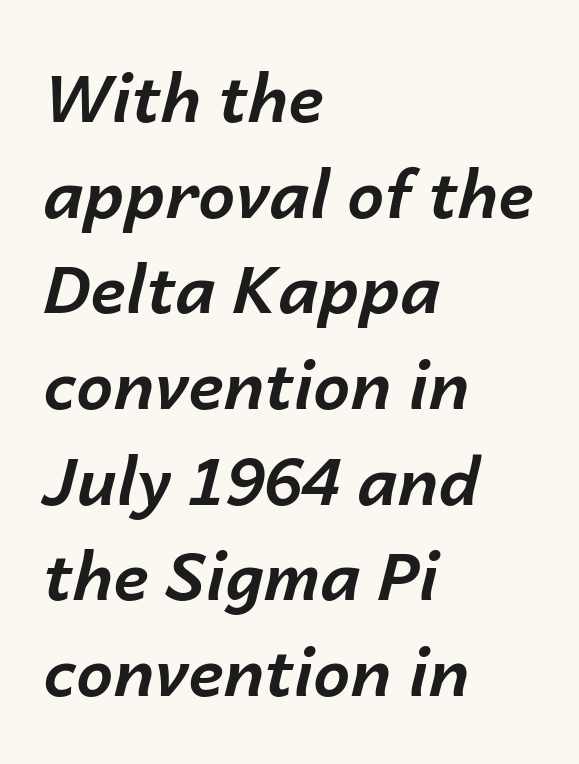
The image shows 66 px bold type, italic (leaning right); set left-aligned, normal line spacing (1.45x), normal letter spacing, not underlined; low stroke contrast and a medium x-height.
